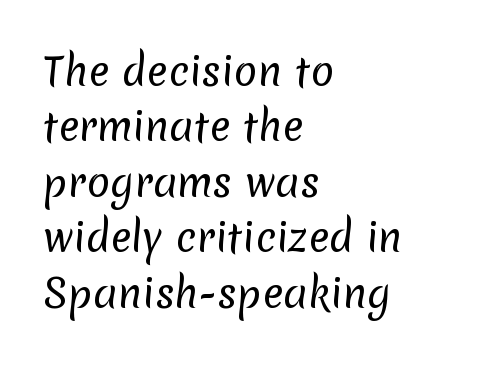
Q: Is the text bold? A: No.
Q: Is the typeface a serif or a sans-serif typeface? A: Sans-serif.
Q: Is the text underlined? A: No.
Q: How is the paragraph aligned? A: Left-aligned.
Q: Is the spacing between letters normal or unusually wide? A: Normal.
Q: Is the spacing between lines tight, normal or loose? A: Normal.
Q: Width (condensed, normal, or wide)? A: Normal.
Q: Stroke contrast? A: Low.
Q: x-height? A: Medium.
Q: Monospaced? A: No.
